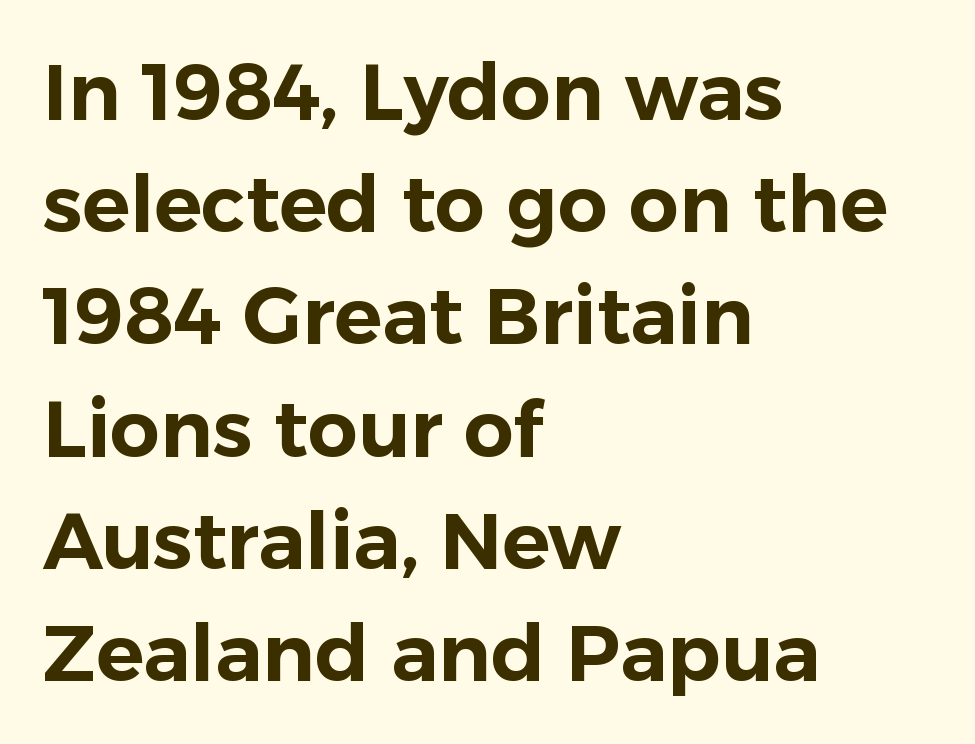
{"serif": "no", "italic": "no", "width": "normal", "stroke_contrast": "low", "x_height": "medium", "monospaced": "no", "underline": "no", "align": "left", "line_spacing": "normal", "line_spacing_ratio": 1.42, "letter_spacing": "normal", "letter_spacing_em": 0.0, "glyph_px": 79}
